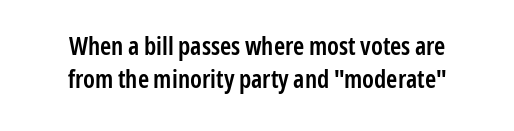
Alignment: centered. A typesetter would call this leading conventional body-copy spacing. Check the space under the baseline: it is left empty. How heavy is the stroke? Medium-heavy — a semibold, shy of bold.
